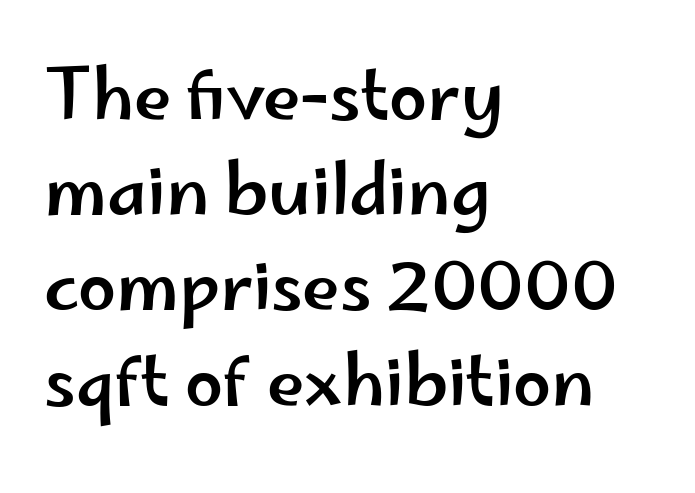
Q: Is the text italic (slanted)? A: No, it is upright.
Q: Is the typeface a serif or a sans-serif typeface? A: Sans-serif.
Q: Is the text underlined? A: No.
Q: How is the paragraph aligned? A: Left-aligned.
Q: Is the spacing between letters normal or unusually wide? A: Normal.
Q: Is the spacing between lines tight, normal or loose? A: Normal.
Q: Width (condensed, normal, or wide)? A: Wide.
Q: Stroke contrast? A: Low.
Q: x-height? A: Small.
Q: Monospaced? A: No.
